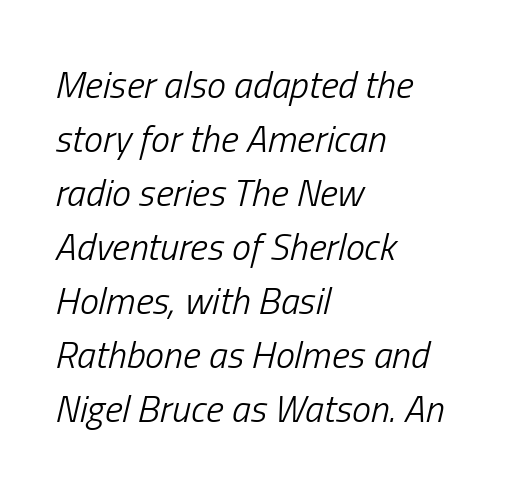
Heft: none added — not bold. Only glyphs here, with clear space below each row. Leading matches the norm, producing a regular column. The lines are quadded left. The text carries the slant typical of an italic or oblique font.
